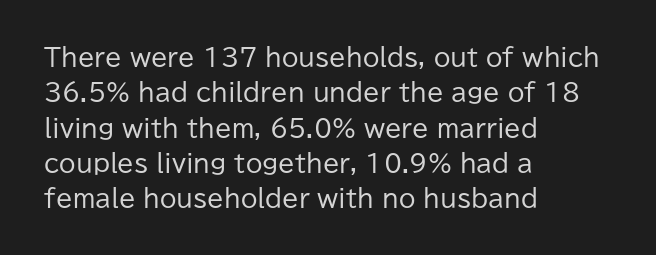
Tracking value appears to be zero — textbook default spacing. Posture: straight, roman, zero tilt. Leftover space on each line is placed entirely after the last word. This is not heavy type; no bold has been used.
